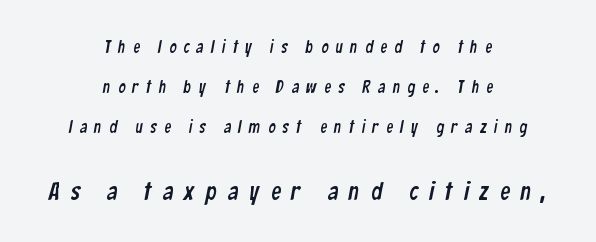
The image shows 25 px text type; set centered, loose line spacing (2.35x), unusually wide letter spacing (+0.44 em), not underlined; the second (bottom) block is 1.47x larger.
